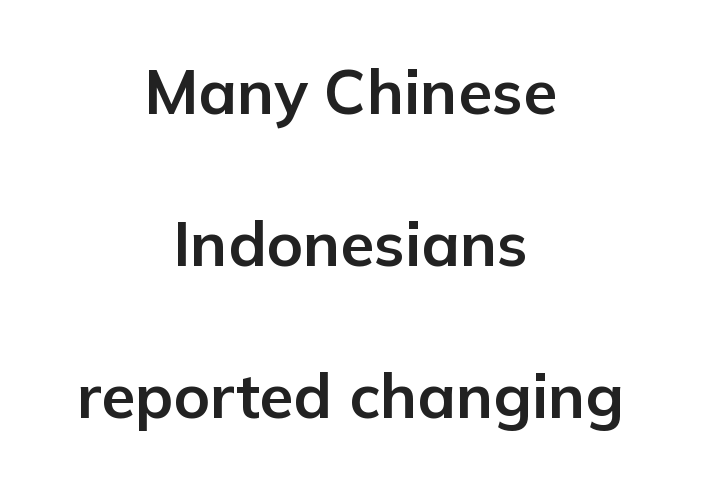
Tracking here is standard; glyphs follow each other at the usual distance. Just letters on the line, the space beneath them empty. Is this a fixed-width face? No — the glyphs have proportional, varying widths. Posture: straight, roman, zero tilt. How heavy is the stroke? Heavy — this is a bold. Note: no serifs on the glyphs.
